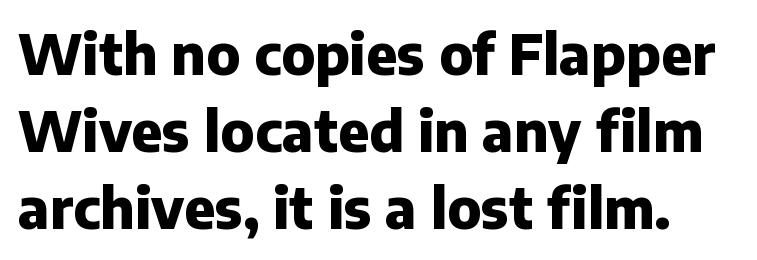
{"serif": "no", "italic": "no", "bold": "yes", "weight": "heavy", "width": "normal", "stroke_contrast": "low", "x_height": "medium", "monospaced": "no", "underline": "no", "line_spacing": "normal", "line_spacing_ratio": 1.4, "letter_spacing": "normal", "letter_spacing_em": 0.0, "glyph_px": 55}
